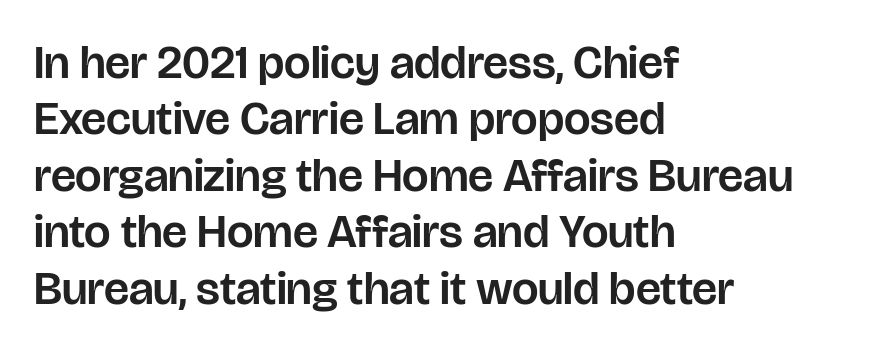
The image shows 47 px sans-serif type, upright; set left-aligned, line spacing 1.2x, normal letter spacing, not underlined; low stroke contrast and a large x-height.
